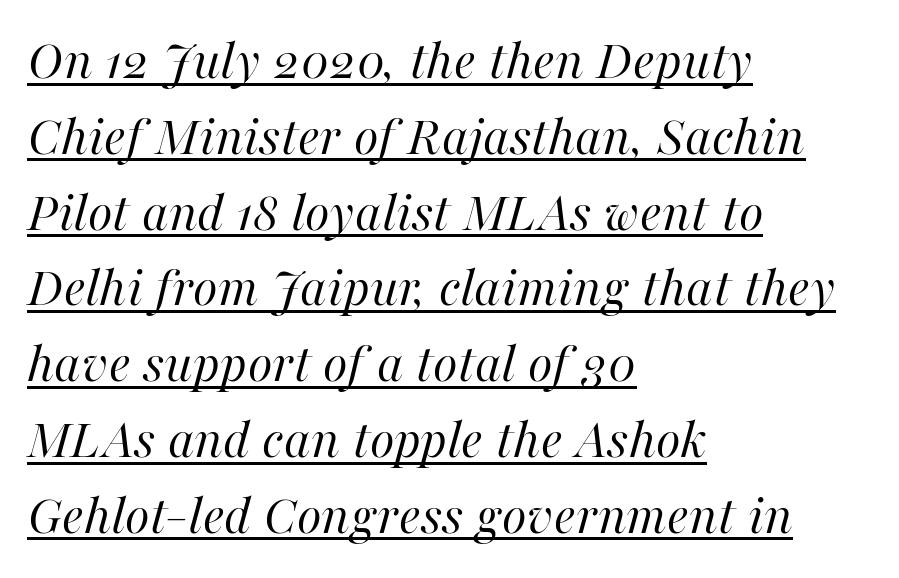
Observe the ordinary spacing: letters are neighbours, not strangers. Left-aligned paragraph, ragged on the right. A typesetter would mark this as italic. Stems and bowls with no extra thickness — not bold. Think of a printed novel: that variable character pitch is what you see here. Caption: lettering with a line underneath.
